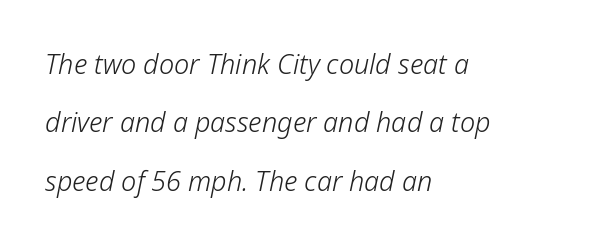
Q: Is the text bold? A: No.
Q: Is the text italic (slanted)? A: Yes, it leans right by about 12 degrees.
Q: Is the text underlined? A: No.
Q: How is the paragraph aligned? A: Left-aligned.
Q: Is the spacing between letters normal or unusually wide? A: Normal.
Q: Is the spacing between lines tight, normal or loose? A: Loose.
